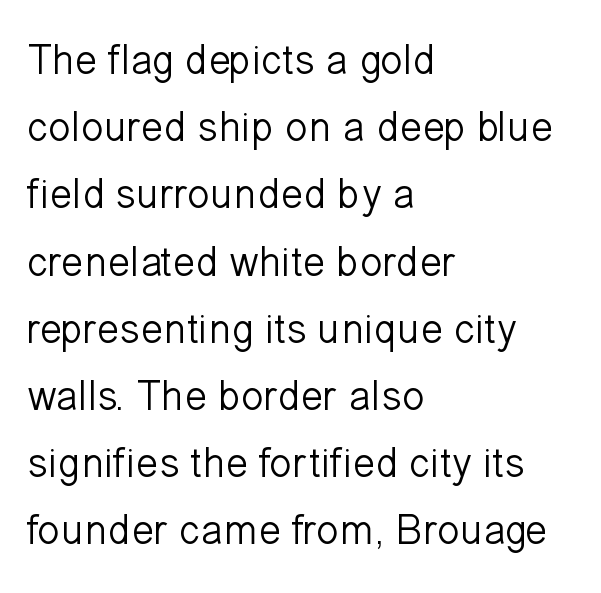
Q: Is the text bold? A: No.
Q: Is the text italic (slanted)? A: No, it is upright.
Q: Is the typeface a serif or a sans-serif typeface? A: Sans-serif.
Q: Is the text underlined? A: No.
Q: How is the paragraph aligned? A: Left-aligned.
Q: Is the spacing between letters normal or unusually wide? A: Normal.
Q: Is the spacing between lines tight, normal or loose? A: Normal.
Q: Width (condensed, normal, or wide)? A: Normal.
Q: Stroke contrast? A: Low.
Q: x-height? A: Medium.
Q: Monospaced? A: No.
